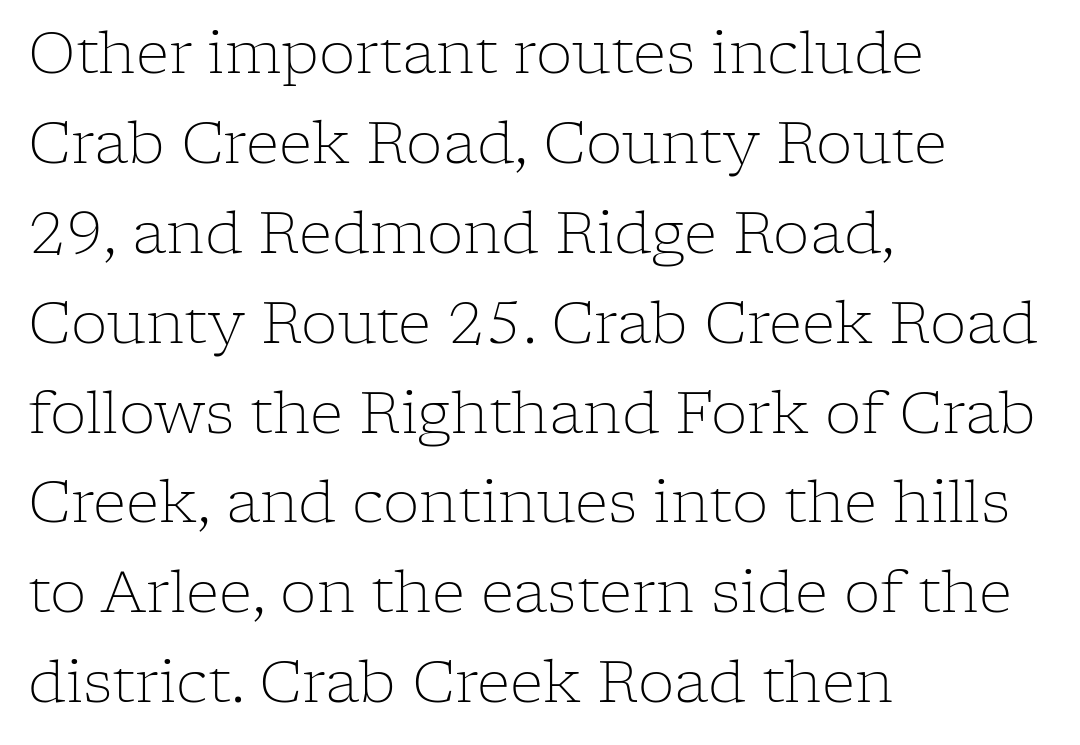
{"serif": "yes", "italic": "no", "bold": "no", "weight": "light", "width": "normal", "stroke_contrast": "low", "x_height": "medium", "monospaced": "no", "underline": "no", "align": "left", "line_spacing": "normal", "line_spacing_ratio": 1.55, "letter_spacing": "normal", "letter_spacing_em": 0.0, "glyph_px": 58}
